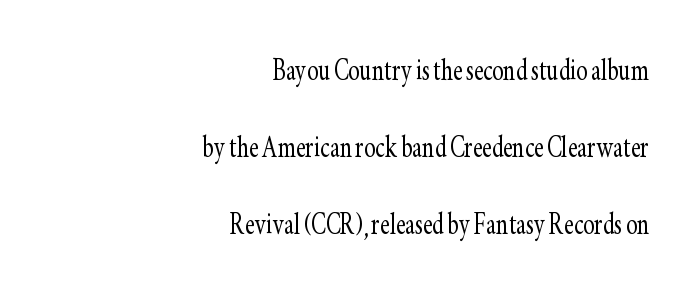
{"serif": "yes", "italic": "no", "bold": "no", "weight": "light", "width": "condensed", "stroke_contrast": "low", "x_height": "small", "monospaced": "no", "underline": "no", "align": "right", "line_spacing": "loose", "line_spacing_ratio": 2.27, "letter_spacing": "normal", "letter_spacing_em": 0.0, "glyph_px": 34}
